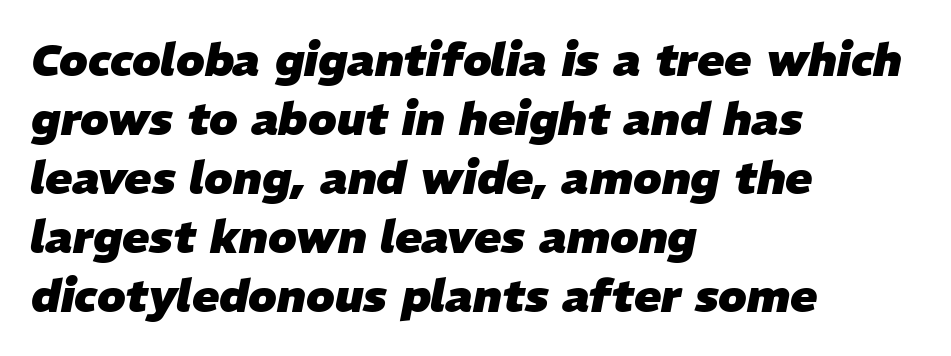
Q: Is the text bold? A: Yes.
Q: Is the text italic (slanted)? A: Yes, it leans right by about 11 degrees.
Q: Is the text underlined? A: No.
Q: How is the paragraph aligned? A: Left-aligned.
Q: Is the spacing between letters normal or unusually wide? A: Normal.
Q: Is the spacing between lines tight, normal or loose? A: Normal.
Q: Width (condensed, normal, or wide)? A: Normal.
Q: Stroke contrast? A: Low.
Q: x-height? A: Medium.
Q: Monospaced? A: No.
